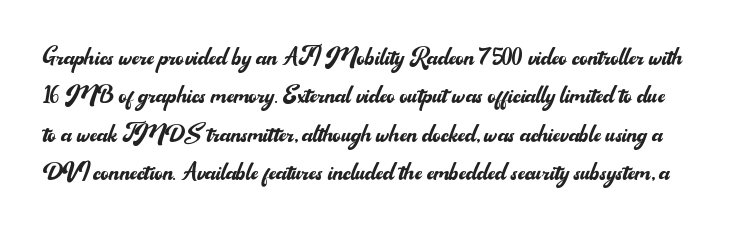
Q: Is the text bold? A: No.
Q: Is the text italic (slanted)? A: Yes.
Q: Is the typeface a serif or a sans-serif typeface? A: Sans-serif.
Q: Is the text underlined? A: No.
Q: Is the spacing between letters normal or unusually wide? A: Normal.
Q: Width (condensed, normal, or wide)? A: Normal.
Q: Stroke contrast? A: Medium.
Q: x-height? A: Small.
Q: Monospaced? A: No.
